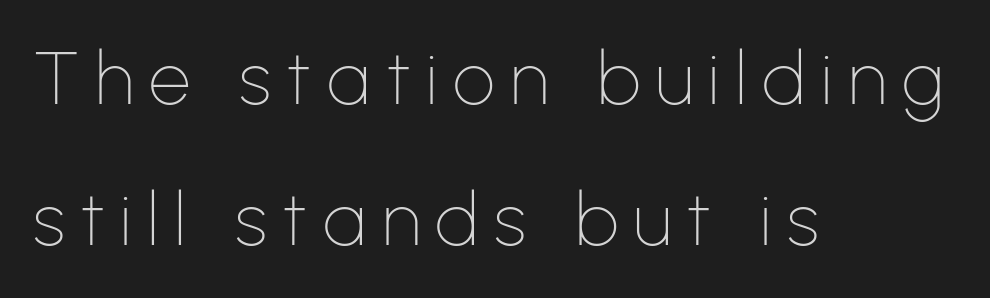
Each word looks stretched out because of the extra space between its letters. Proportional: the letters do not fall into vertical columns. I'd call this a sans setting — the letters go barefoot. The font sits on the lighter half of the weight spectrum, regular included. How would I describe the line gaps? Wide and relaxed. Compared with a centered layout, this one pins lines to the left instead.
